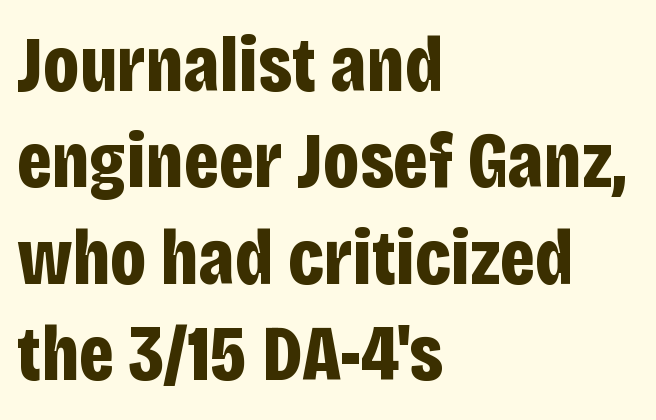
{"serif": "no", "italic": "no", "bold": "yes", "weight": "bold", "width": "condensed", "stroke_contrast": "low", "x_height": "large", "monospaced": "no", "underline": "no", "align": "left", "line_spacing_ratio": 1.22, "letter_spacing": "normal", "letter_spacing_em": 0.0, "glyph_px": 79}
